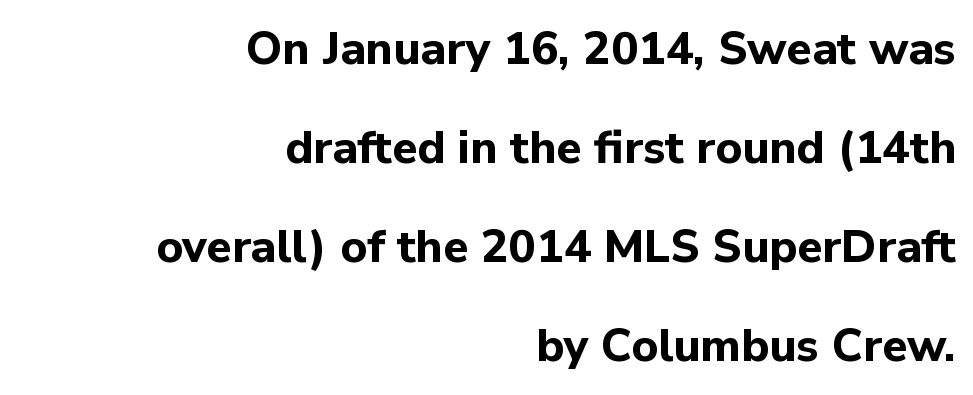
{"serif": "no", "italic": "no", "bold": "yes", "weight": "bold", "width": "normal", "stroke_contrast": "low", "x_height": "medium", "monospaced": "no", "underline": "no", "align": "right", "line_spacing": "loose", "line_spacing_ratio": 2.15, "letter_spacing": "normal", "letter_spacing_em": 0.0, "glyph_px": 46}
